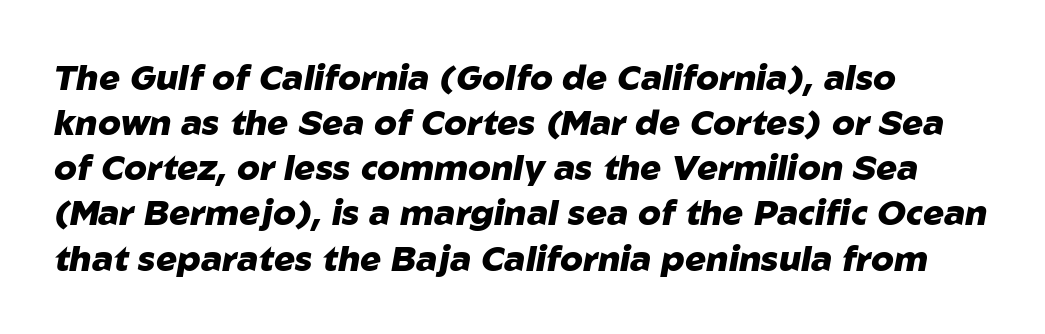
{"italic": "yes", "lean": "right", "slant_degrees": 10, "bold": "yes", "weight": "heavy", "width": "normal", "stroke_contrast": "low", "x_height": "medium", "monospaced": "no", "underline": "no", "align": "left", "line_spacing": "normal", "line_spacing_ratio": 1.29, "letter_spacing": "normal", "letter_spacing_em": 0.0, "glyph_px": 35}
